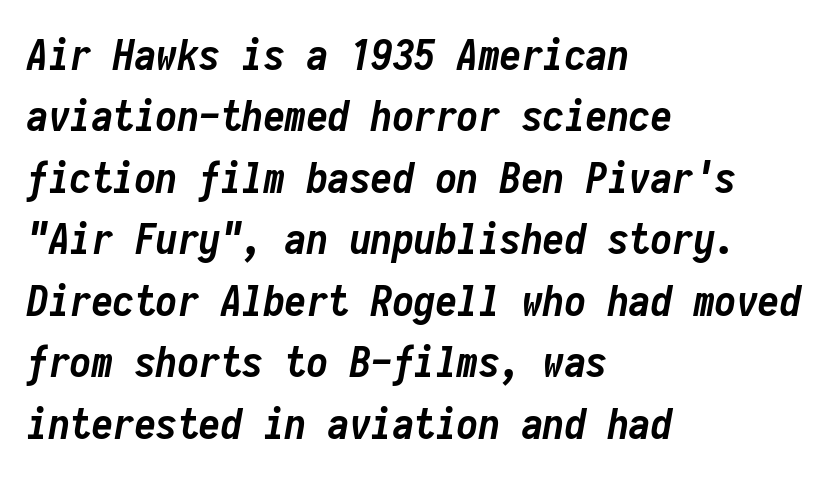
The image shows 43 px semibold, condensed type, italic (leaning right), monospaced; set left-aligned, normal line spacing (1.43x), normal letter spacing, not underlined; low stroke contrast and a medium x-height.
